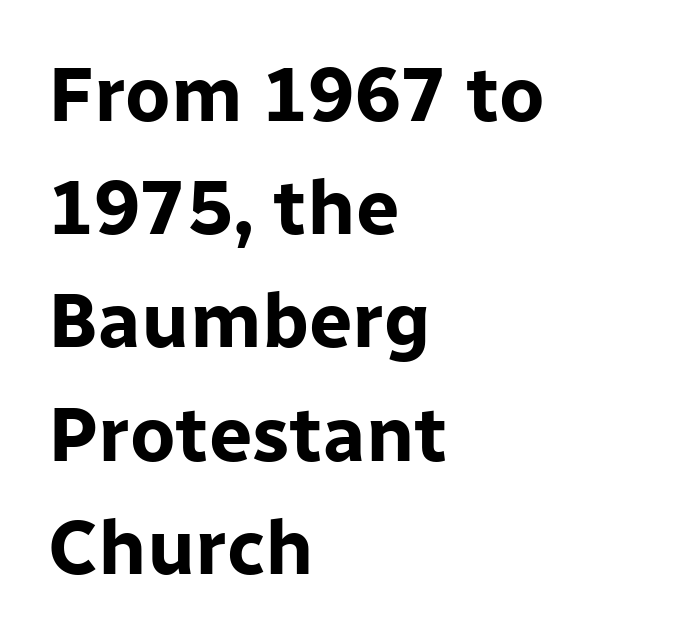
The image shows 77 px bold sans-serif type, upright; set left-aligned, normal line spacing (1.47x), normal letter spacing, not underlined; low stroke contrast and a medium x-height.
